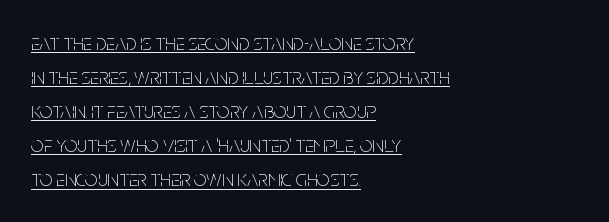
Regarding leading, the lines here are spaced in the standard way. Compared with typical body copy, the letter spacing here is the same. The passage shown is not bold in any degree. Underlining? Definitely there.
